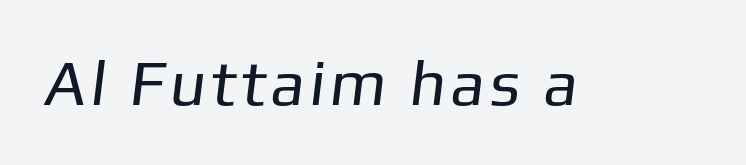
The image shows 64 px regular-weight sans-serif type; set not underlined; low stroke contrast and a medium x-height.
